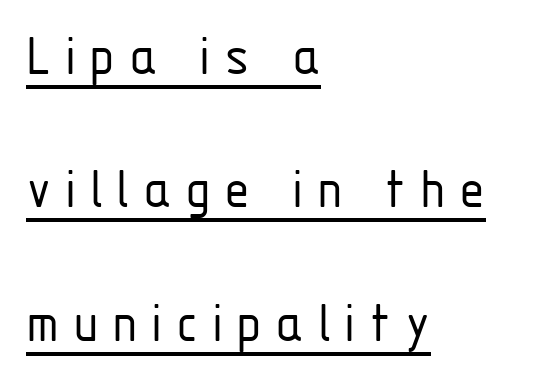
{"serif": "no", "italic": "no", "bold": "no", "weight": "light", "width": "condensed", "stroke_contrast": "low", "x_height": "medium", "monospaced": "no", "underline": "yes", "align": "left", "line_spacing": "loose", "line_spacing_ratio": 2.26, "letter_spacing": "wide", "letter_spacing_em": 0.23, "glyph_px": 59}
